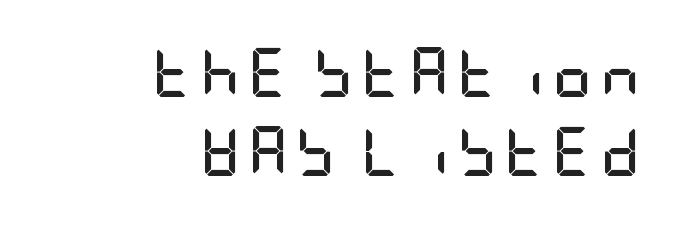
{"serif": "no", "italic": "no", "bold": "yes", "weight": "semibold", "width": "condensed", "stroke_contrast": "low", "x_height": "large", "underline": "no", "align": "right", "line_spacing": "normal", "line_spacing_ratio": 1.62, "glyph_px": 49}
